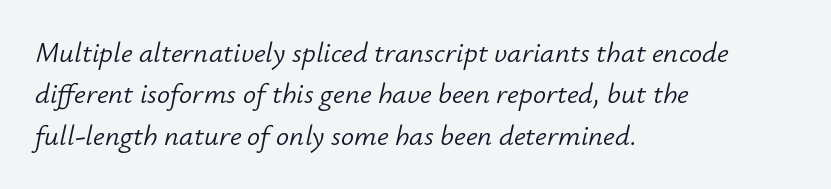
The image shows 29 px light type, italic (leaning right); set left-aligned, normal line spacing (1.43x), normal letter spacing, not underlined; low stroke contrast and a small x-height.
